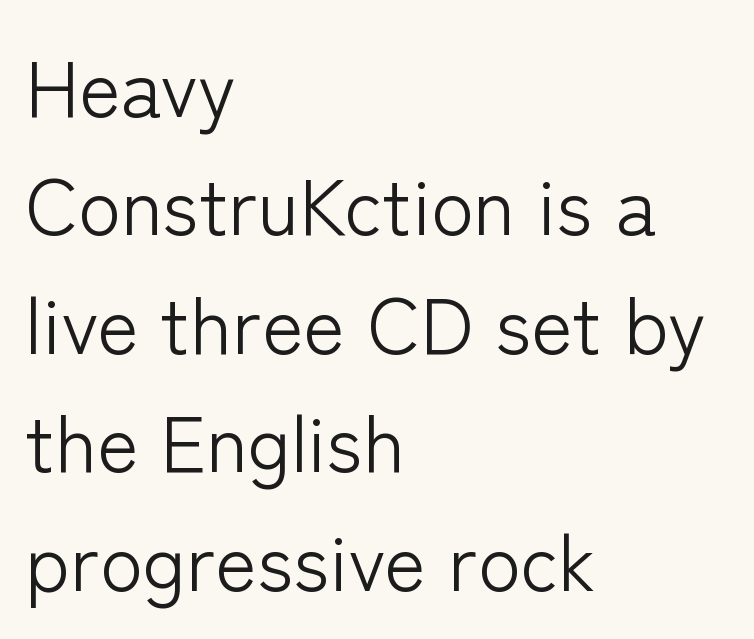
Q: Is the text bold? A: No.
Q: Is the text italic (slanted)? A: No, it is upright.
Q: Is the typeface a serif or a sans-serif typeface? A: Sans-serif.
Q: Is the text underlined? A: No.
Q: How is the paragraph aligned? A: Left-aligned.
Q: Is the spacing between letters normal or unusually wide? A: Normal.
Q: Is the spacing between lines tight, normal or loose? A: Normal.
Q: Width (condensed, normal, or wide)? A: Normal.
Q: Stroke contrast? A: Low.
Q: x-height? A: Medium.
Q: Monospaced? A: No.
